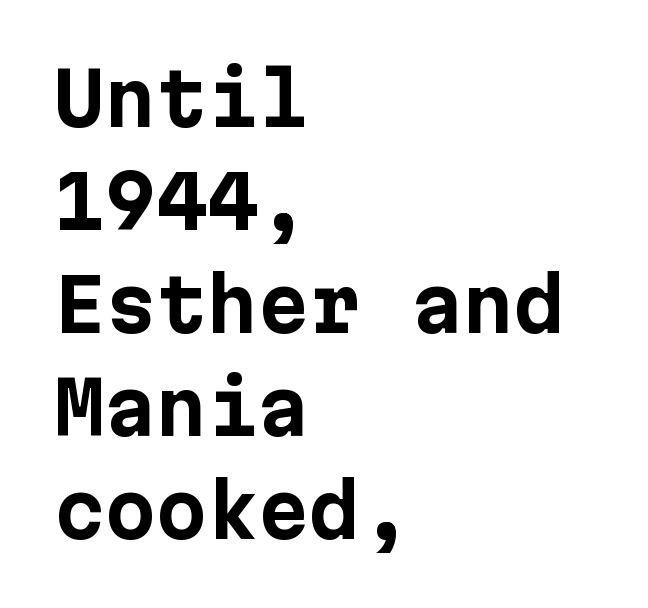
{"serif": "no", "italic": "no", "bold": "yes", "weight": "bold", "width": "normal", "stroke_contrast": "low", "x_height": "medium", "underline": "no", "align": "left", "line_spacing": "normal", "line_spacing_ratio": 1.41, "letter_spacing": "normal", "letter_spacing_em": 0.0, "glyph_px": 73}
